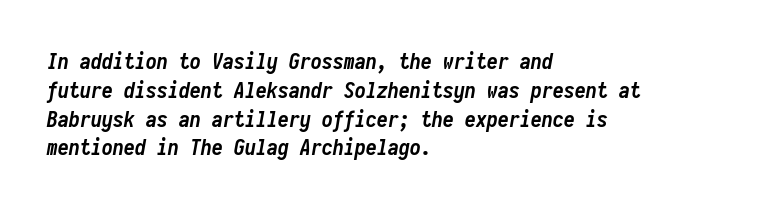
Q: Is the text bold? A: Yes.
Q: Is the text italic (slanted)? A: Yes, it leans right by about 10 degrees.
Q: Is the text underlined? A: No.
Q: How is the paragraph aligned? A: Left-aligned.
Q: Is the spacing between letters normal or unusually wide? A: Normal.
Q: Is the spacing between lines tight, normal or loose? A: Normal.
